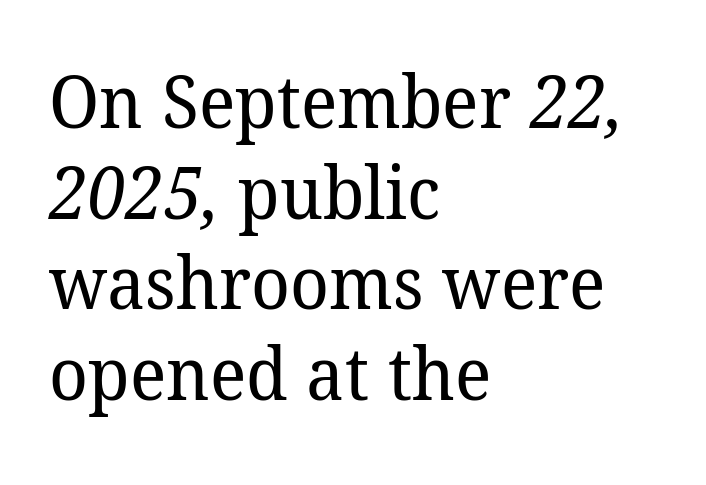
{"serif": "yes", "bold": "no", "weight": "regular", "width": "normal", "stroke_contrast": "low", "x_height": "medium", "monospaced": "no", "underline": "no", "align": "left", "line_spacing_ratio": 1.24, "letter_spacing": "normal", "letter_spacing_em": 0.0, "glyph_px": 73}
